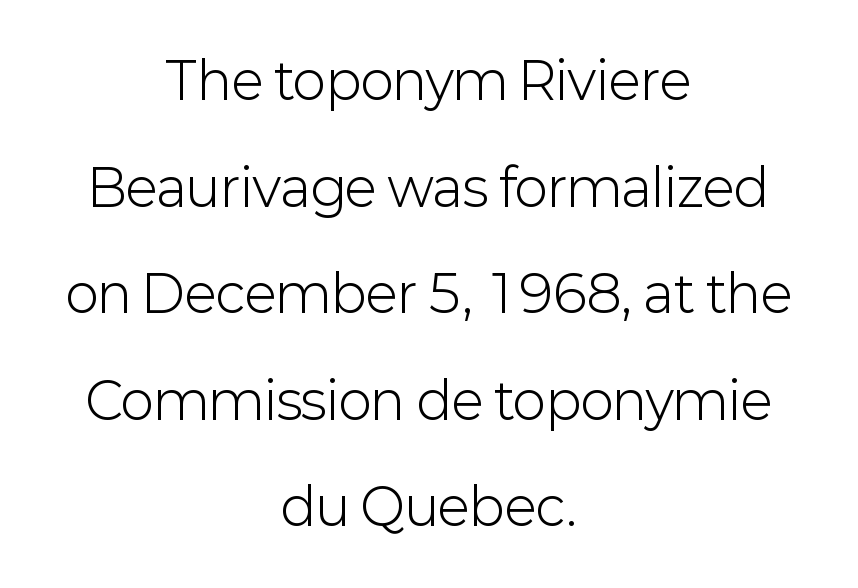
{"serif": "no", "italic": "no", "bold": "no", "weight": "light", "width": "normal", "stroke_contrast": "low", "x_height": "medium", "monospaced": "no", "underline": "no", "align": "center", "line_spacing": "loose", "line_spacing_ratio": 2.09, "letter_spacing": "normal", "letter_spacing_em": 0.0, "glyph_px": 51}
